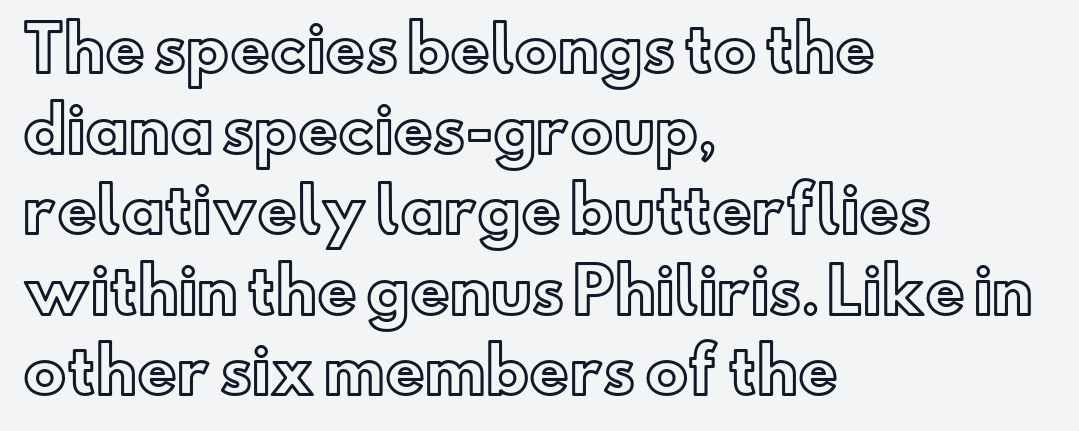
{"italic": "no", "width": "normal", "x_height": "small", "monospaced": "no", "underline": "no", "align": "left", "line_spacing": "normal", "line_spacing_ratio": 1.32, "letter_spacing": "normal", "letter_spacing_em": 0.0, "glyph_px": 61}
